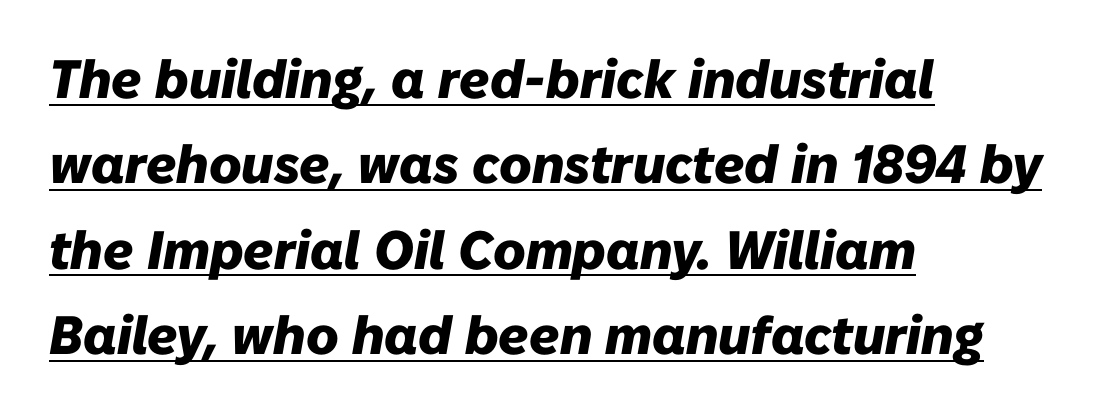
The image shows 54 px heavy type, italic (leaning right); set left-aligned, normal line spacing (1.58x), normal letter spacing, underlined; low stroke contrast and a medium x-height.
